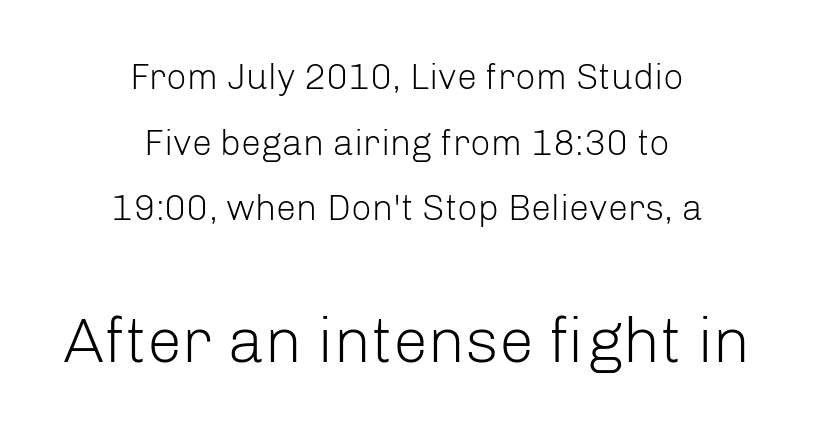
{"serif": "no", "italic": "no", "bold": "no", "weight": "light", "width": "normal", "stroke_contrast": "low", "x_height": "medium", "monospaced": "no", "underline": "no", "align": "center", "line_spacing_ratio": 1.82, "letter_spacing": "normal", "letter_spacing_em": 0.0, "larger_block": "second", "size_ratio": 1.75, "glyph_px": 63}
